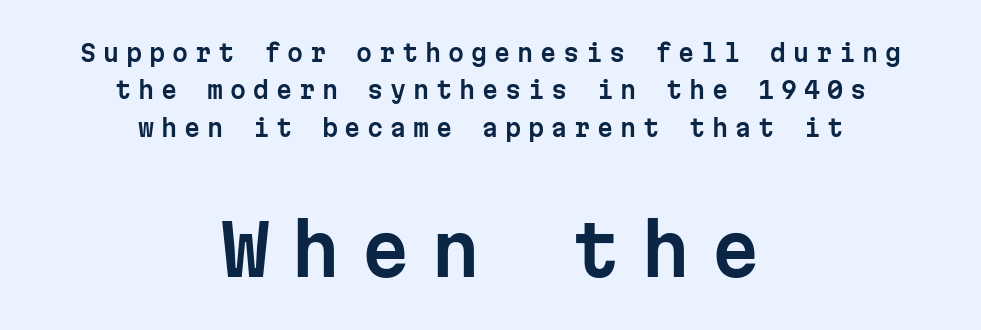
The image shows 70 px sans-serif type, upright, monospaced; set centered, normal line spacing (1.62x), unusually wide letter spacing (+0.3 em), not underlined; the second (bottom) block is 3.04x larger; low stroke contrast and a medium x-height.
